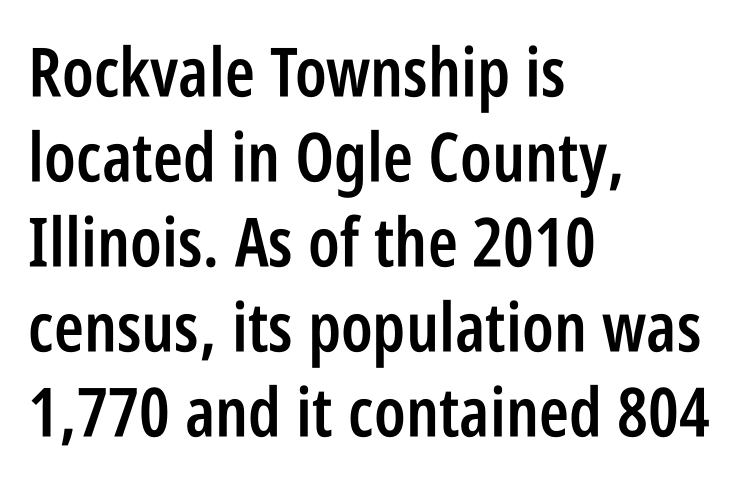
The image shows 68 px semibold, condensed sans-serif type, upright; set left-aligned, normal line spacing (1.25x), normal letter spacing, not underlined; low stroke contrast and a large x-height.
